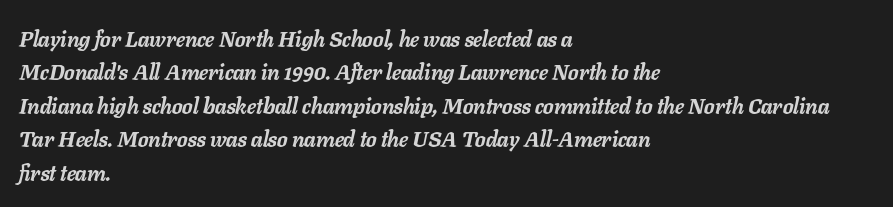
Q: Is the text bold? A: Yes.
Q: Is the text italic (slanted)? A: Yes, it leans right by about 11 degrees.
Q: Is the text underlined? A: No.
Q: How is the paragraph aligned? A: Left-aligned.
Q: Is the spacing between letters normal or unusually wide? A: Normal.
Q: Is the spacing between lines tight, normal or loose? A: Normal.
